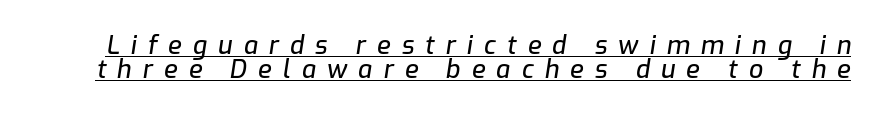
Does a line run under the words? Yes, clearly. Closely set lines give the paragraph a compact silhouette. The specimen reads as italic at a glance. Short note: letters widely spaced.
